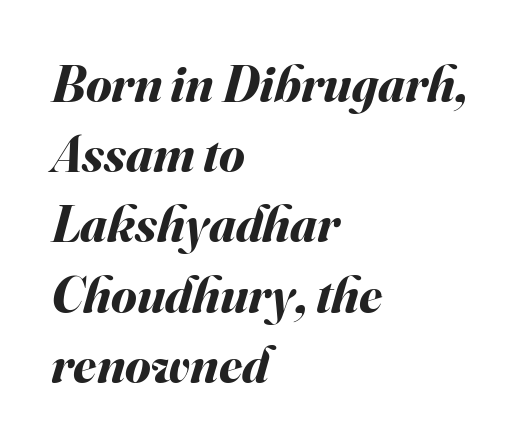
{"italic": "yes", "lean": "right", "slant_degrees": 16, "bold": "yes", "weight": "bold", "width": "normal", "stroke_contrast": "medium", "x_height": "small", "monospaced": "no", "underline": "no", "align": "left", "line_spacing": "normal", "line_spacing_ratio": 1.35, "letter_spacing": "normal", "letter_spacing_em": 0.0, "glyph_px": 52}
